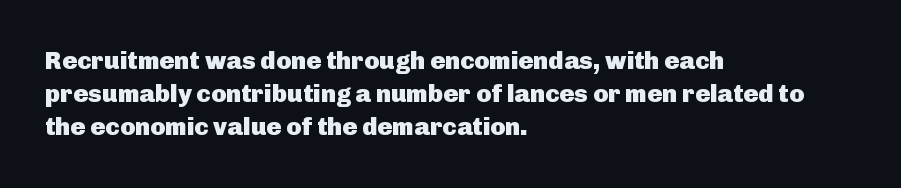
{"italic": "no", "bold": "yes", "underline": "no", "align": "left", "line_spacing": "normal", "line_spacing_ratio": 1.33, "letter_spacing": "normal", "letter_spacing_em": 0.0, "glyph_px": 25}
